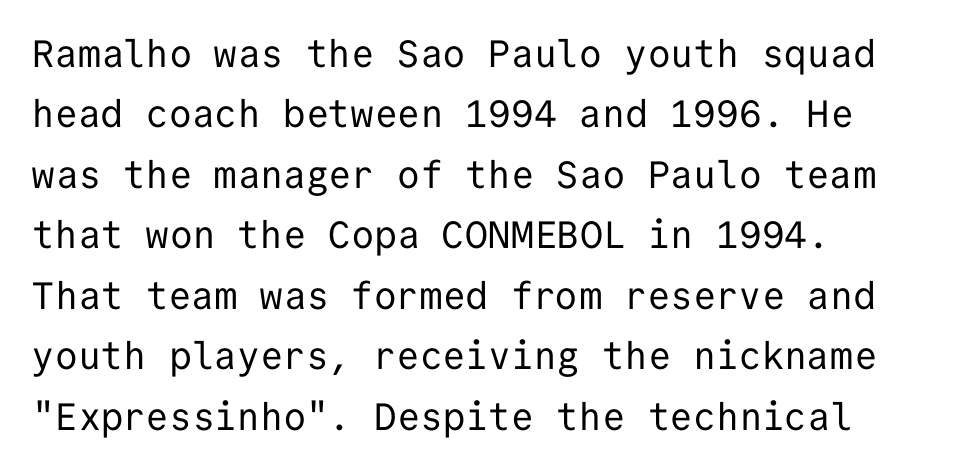
The image shows 38 px regular-weight sans-serif type, upright, monospaced; set left-aligned, normal line spacing (1.59x), normal letter spacing, not underlined; low stroke contrast and a medium x-height.
